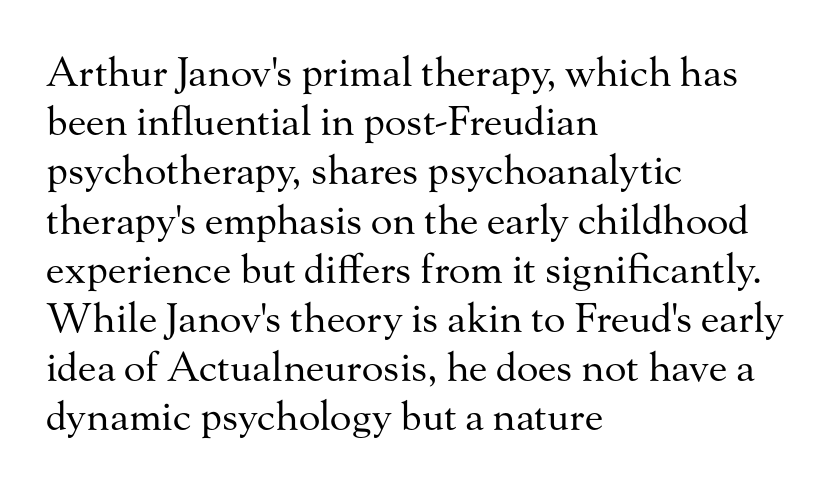
A typesetter would call this proportional, since set widths differ per character. Check the space under the baseline: it is left empty. The horizontal fit of the characters is conventional and even. Typeset ragged right — the left edge is the straight one.
